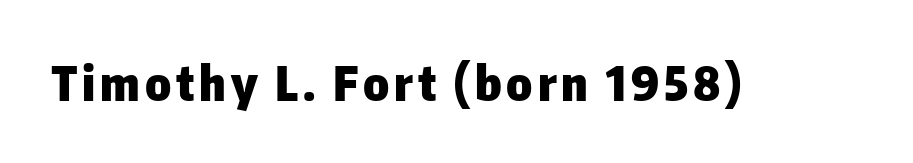
The image shows 48 px heavy sans-serif type, upright; set not underlined; low stroke contrast and a medium x-height.
